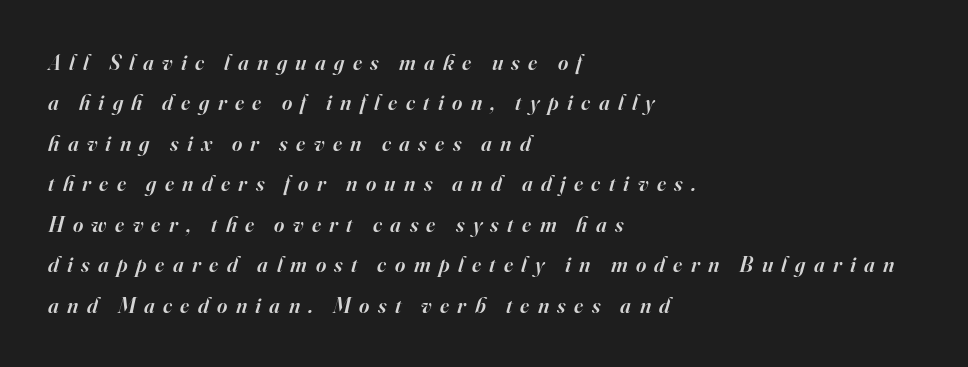
Q: Is the text bold? A: Semi-bold.
Q: Is the text italic (slanted)? A: Yes, it leans right by about 16 degrees.
Q: Is the text underlined? A: No.
Q: How is the paragraph aligned? A: Left-aligned.
Q: Is the spacing between letters normal or unusually wide? A: Unusually wide.
